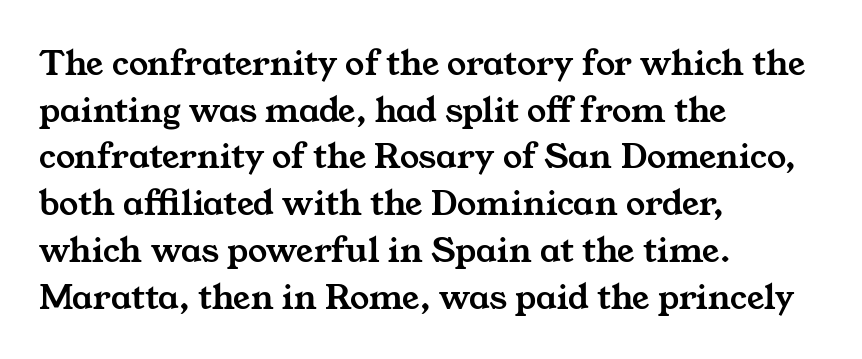
{"serif": "yes", "width": "wide", "stroke_contrast": "medium", "x_height": "medium", "monospaced": "no", "underline": "no", "align": "left", "line_spacing_ratio": 1.23, "letter_spacing": "normal", "letter_spacing_em": 0.0, "glyph_px": 38}
